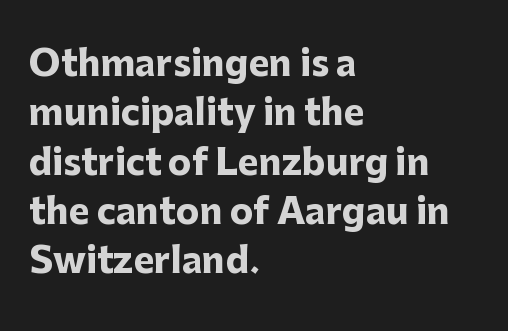
Q: Is the text bold? A: Yes.
Q: Is the text italic (slanted)? A: No, it is upright.
Q: Is the typeface a serif or a sans-serif typeface? A: Sans-serif.
Q: Is the text underlined? A: No.
Q: How is the paragraph aligned? A: Left-aligned.
Q: Is the spacing between letters normal or unusually wide? A: Normal.
Q: Is the spacing between lines tight, normal or loose? A: Normal.
Q: Width (condensed, normal, or wide)? A: Normal.
Q: Stroke contrast? A: Low.
Q: x-height? A: Medium.
Q: Monospaced? A: No.
